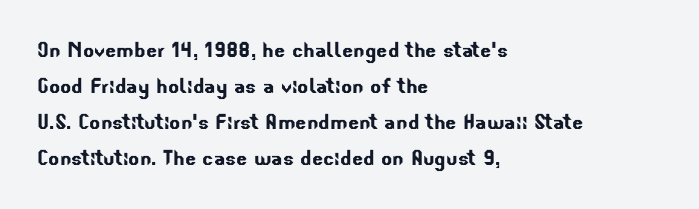
{"underline": "no", "align": "left", "line_spacing": "normal", "line_spacing_ratio": 1.39, "letter_spacing": "normal", "letter_spacing_em": 0.0, "glyph_px": 26}
